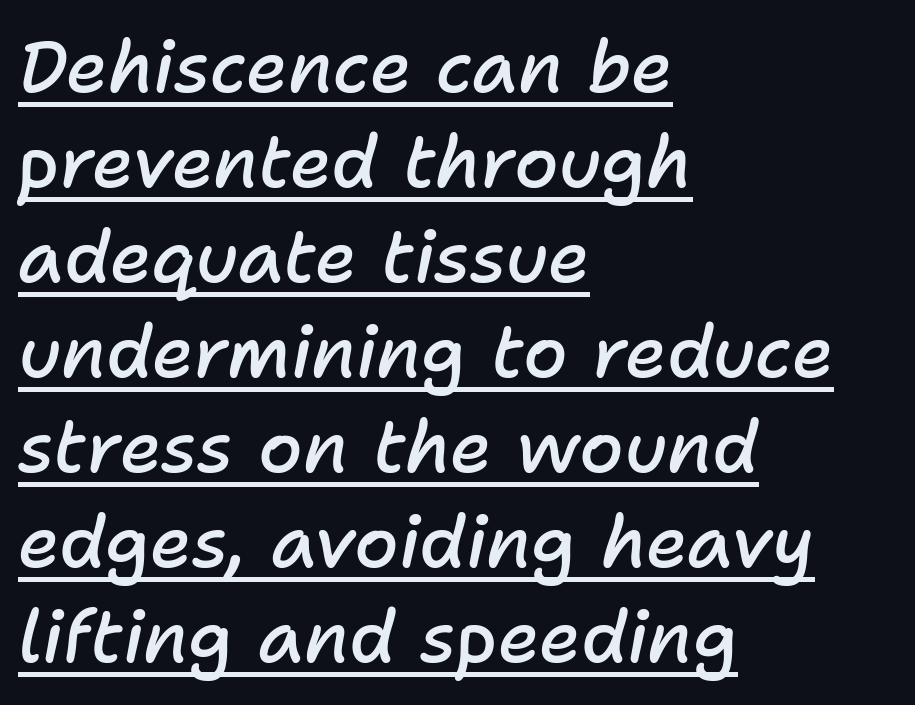
{"italic": "yes", "lean": "right", "slant_degrees": 11, "bold": "semi", "weight": "semibold", "width": "normal", "stroke_contrast": "low", "x_height": "medium", "monospaced": "no", "underline": "yes", "align": "left", "line_spacing": "normal", "line_spacing_ratio": 1.32, "letter_spacing": "normal", "letter_spacing_em": 0.0, "glyph_px": 72}
